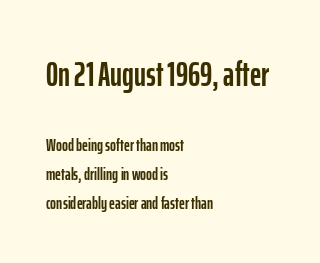
A clean baseline with only descenders dipping below it. Line beginnings align vertically; line endings do not. Note: larger setting up top, smaller setting below. Honestly, the letter spacing is just normal — you wouldn't notice it.
